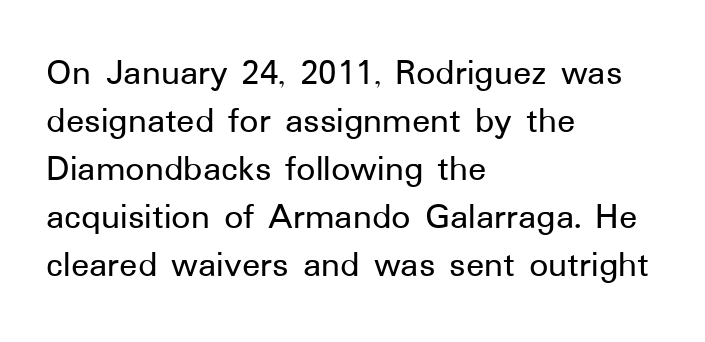
Q: Is the text italic (slanted)? A: No, it is upright.
Q: Is the typeface a serif or a sans-serif typeface? A: Sans-serif.
Q: Is the text underlined? A: No.
Q: How is the paragraph aligned? A: Left-aligned.
Q: Is the spacing between letters normal or unusually wide? A: Normal.
Q: Is the spacing between lines tight, normal or loose? A: Normal.
Q: Width (condensed, normal, or wide)? A: Normal.
Q: Stroke contrast? A: Low.
Q: x-height? A: Medium.
Q: Monospaced? A: No.
